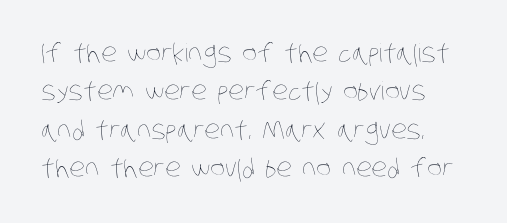
Q: Is the text bold? A: No.
Q: Is the text underlined? A: No.
Q: Is the spacing between letters normal or unusually wide? A: Normal.
Q: Is the spacing between lines tight, normal or loose? A: Normal.
